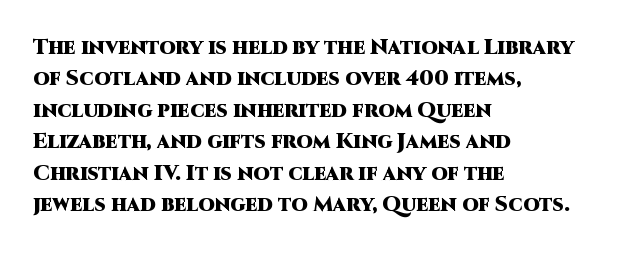
The image shows 21 px bold type, upright; set left-aligned, normal line spacing (1.5x), normal letter spacing, not underlined.
